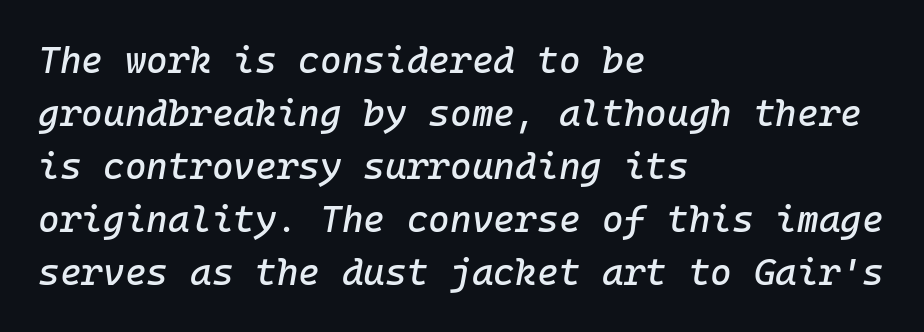
The image shows 37 px text type, italic (leaning right), monospaced; set left-aligned, normal line spacing (1.43x), normal letter spacing, not underlined; low stroke contrast and a medium x-height.
